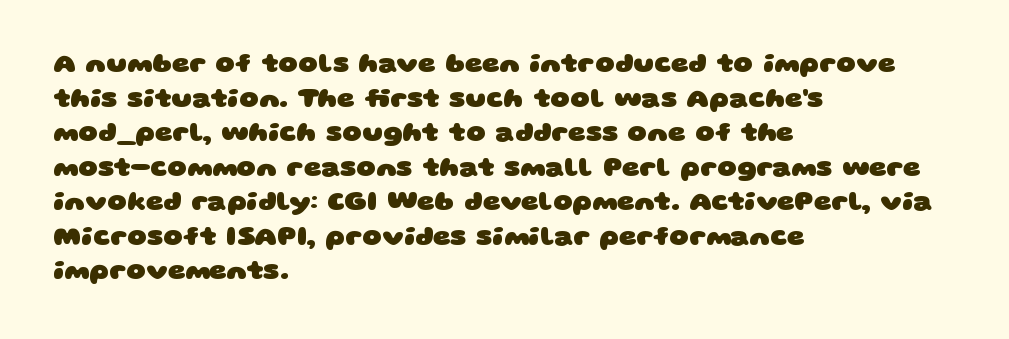
{"bold": "yes", "underline": "no", "align": "left", "line_spacing": "normal", "line_spacing_ratio": 1.28, "letter_spacing": "normal", "letter_spacing_em": 0.0, "glyph_px": 27}
